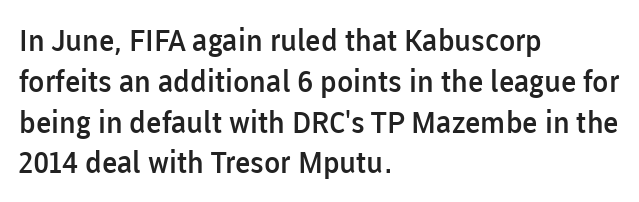
Q: Is the text bold? A: Semi-bold.
Q: Is the text italic (slanted)? A: No, it is upright.
Q: Is the typeface a serif or a sans-serif typeface? A: Sans-serif.
Q: Is the text underlined? A: No.
Q: How is the paragraph aligned? A: Left-aligned.
Q: Is the spacing between letters normal or unusually wide? A: Normal.
Q: Is the spacing between lines tight, normal or loose? A: Normal.
Q: Width (condensed, normal, or wide)? A: Normal.
Q: Stroke contrast? A: Low.
Q: x-height? A: Medium.
Q: Monospaced? A: No.
